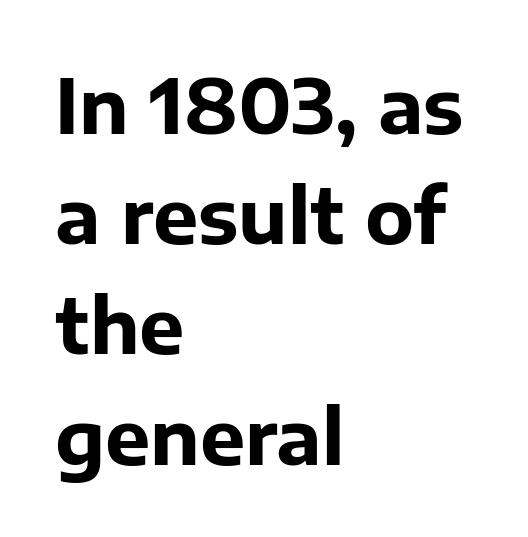
A dark, heavy texture on the line: the type is bold. Unlike italic type, these characters show no tilt at all. Words appear dense and cohesive because spacing is normal. Leading matches the norm, producing a regular column. Beneath every word, the page is bare. Alignment: flush left.
